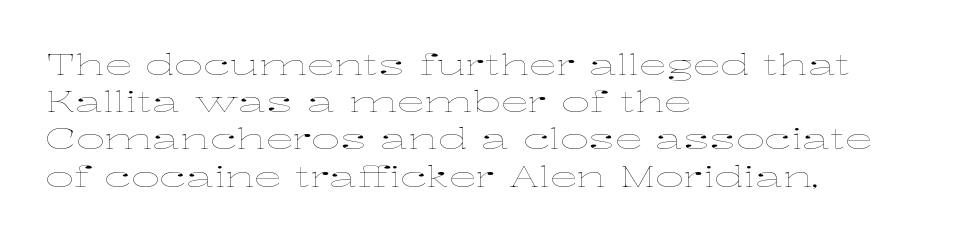
{"italic": "no", "bold": "no", "weight": "thin", "width": "wide", "stroke_contrast": "low", "x_height": "medium", "monospaced": "no", "underline": "no", "align": "left", "line_spacing": "normal", "line_spacing_ratio": 1.33, "letter_spacing": "normal", "letter_spacing_em": 0.0, "glyph_px": 28}
